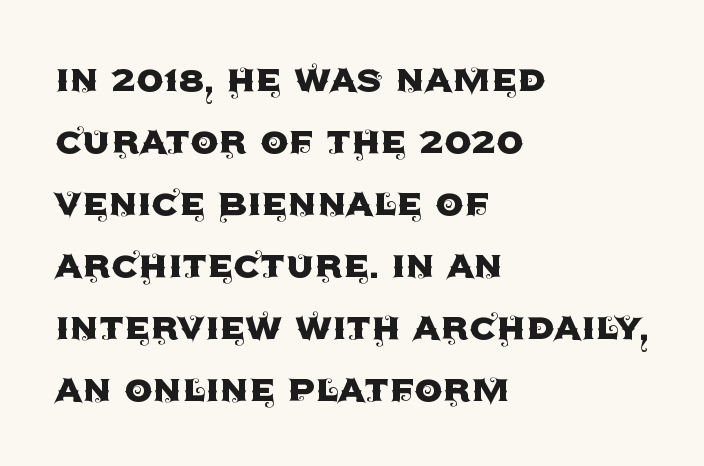
{"serif": "no", "italic": "no", "width": "normal", "x_height": "large", "monospaced": "no", "underline": "no", "align": "left", "line_spacing": "normal", "line_spacing_ratio": 1.38, "letter_spacing": "normal", "letter_spacing_em": 0.0, "glyph_px": 45}
